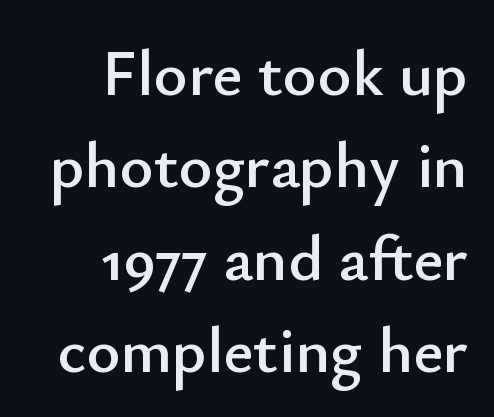
Q: Is the text italic (slanted)? A: No, it is upright.
Q: Is the typeface a serif or a sans-serif typeface? A: Sans-serif.
Q: Is the text underlined? A: No.
Q: How is the paragraph aligned? A: Right-aligned.
Q: Is the spacing between letters normal or unusually wide? A: Normal.
Q: Is the spacing between lines tight, normal or loose? A: Normal.
Q: Width (condensed, normal, or wide)? A: Normal.
Q: Stroke contrast? A: Low.
Q: x-height? A: Small.
Q: Monospaced? A: No.
